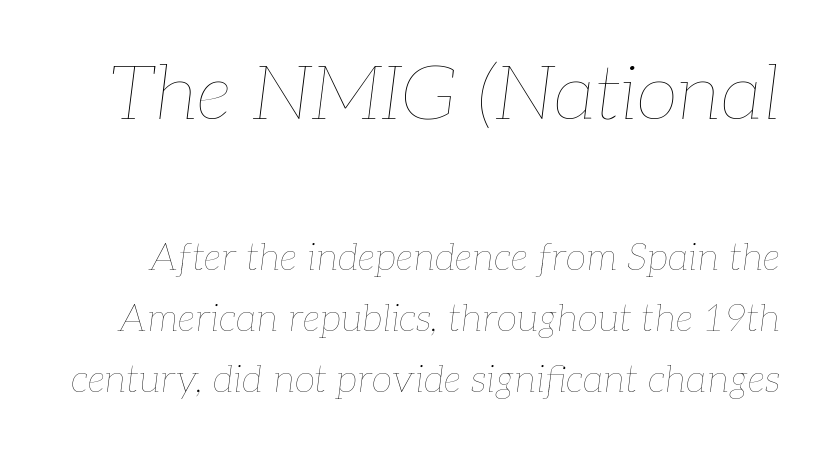
{"italic": "yes", "lean": "right", "slant_degrees": 7, "bold": "no", "weight": "thin", "width": "normal", "stroke_contrast": "low", "x_height": "medium", "monospaced": "no", "underline": "no", "line_spacing": "normal", "line_spacing_ratio": 1.61, "letter_spacing": "normal", "letter_spacing_em": 0.0, "larger_block": "first", "size_ratio": 2.03, "glyph_px": 77}
